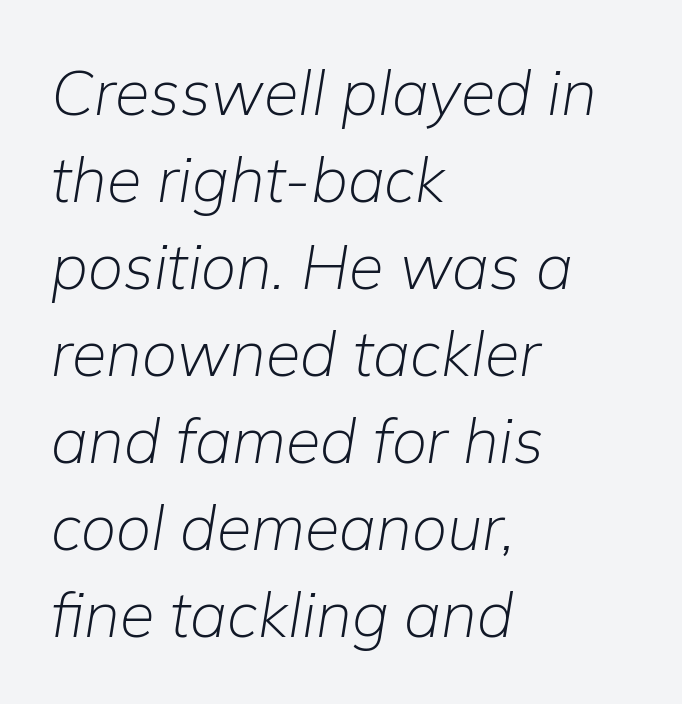
Q: Is the text bold? A: No.
Q: Is the text italic (slanted)? A: Yes, it leans right by about 9 degrees.
Q: Is the text underlined? A: No.
Q: How is the paragraph aligned? A: Left-aligned.
Q: Is the spacing between letters normal or unusually wide? A: Normal.
Q: Is the spacing between lines tight, normal or loose? A: Normal.
Q: Width (condensed, normal, or wide)? A: Normal.
Q: Stroke contrast? A: Low.
Q: x-height? A: Medium.
Q: Monospaced? A: No.
